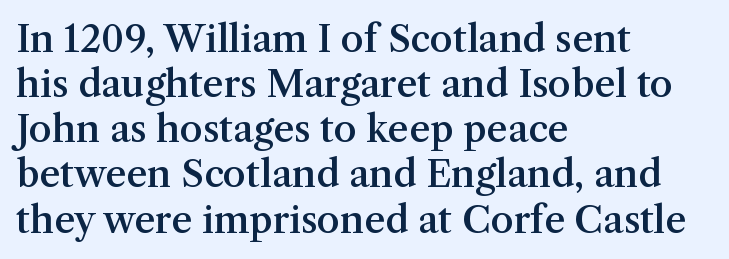
Varying glyph widths throughout — classic text-font behaviour. Firm but not heavy-handed strokes: this text is semibold. Here the glyphs are tracked normally, forming tight word shapes. Horizontal alignment here is leftward, the default for most running prose.
